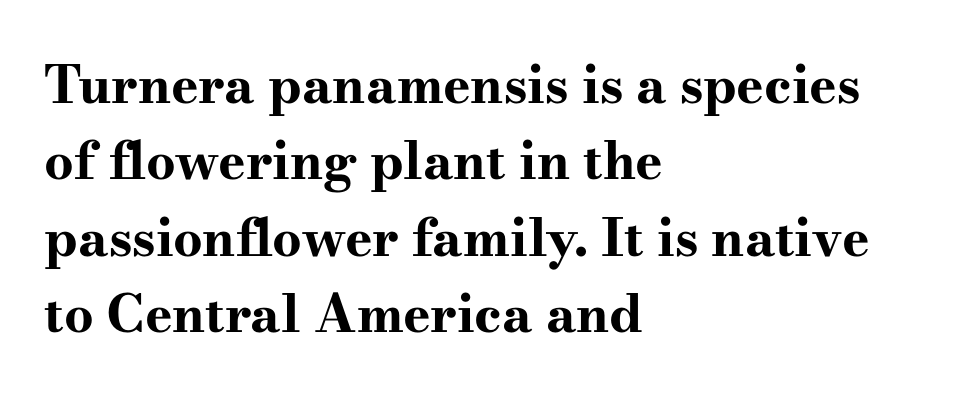
The image shows 52 px bold, wide serif type, upright; set left-aligned, normal line spacing (1.47x), normal letter spacing, not underlined; high stroke contrast and a small x-height.
